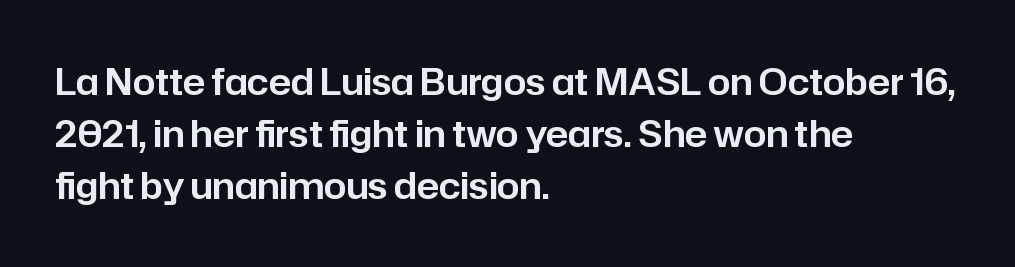
Q: Is the text italic (slanted)? A: No, it is upright.
Q: Is the typeface a serif or a sans-serif typeface? A: Sans-serif.
Q: Is the text underlined? A: No.
Q: How is the paragraph aligned? A: Left-aligned.
Q: Is the spacing between letters normal or unusually wide? A: Normal.
Q: Is the spacing between lines tight, normal or loose? A: Normal.
Q: Width (condensed, normal, or wide)? A: Normal.
Q: Stroke contrast? A: Low.
Q: x-height? A: Medium.
Q: Monospaced? A: No.
